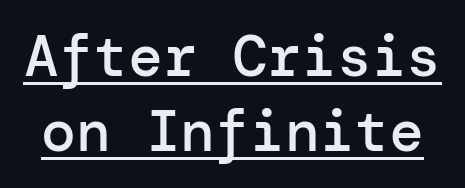
Italic: no, the glyphs are upright roman. The rendered words wear a rule along their underside. What kind of face is this? One without serifs — a sans. The tracking reads as untouched default to a designer's eye. The glyphs have the mass of a demibold cut, below bold. The line-height multiplier appears to be the usual default.
